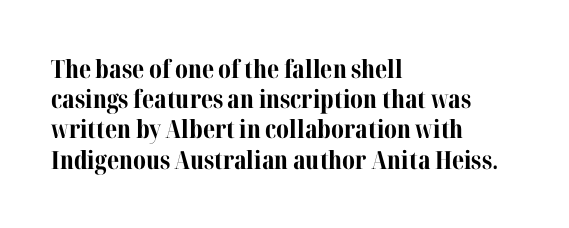
{"italic": "no", "bold": "yes", "underline": "no", "align": "left", "line_spacing_ratio": 1.21, "letter_spacing": "normal", "letter_spacing_em": 0.0, "glyph_px": 25}
